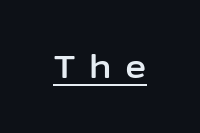
{"serif": "no", "italic": "no", "width": "normal", "stroke_contrast": "low", "x_height": "medium", "monospaced": "no", "underline": "yes", "letter_spacing": "wide", "letter_spacing_em": 0.43, "glyph_px": 32}
